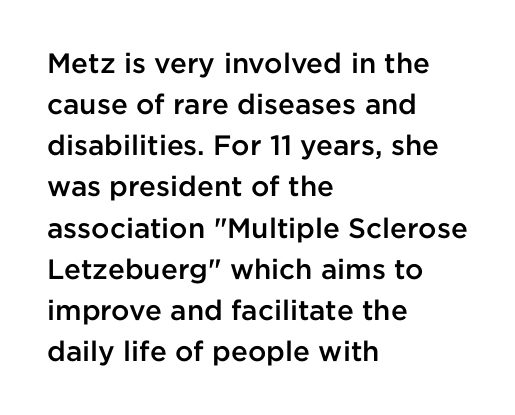
{"serif": "no", "italic": "no", "bold": "semi", "weight": "semibold", "width": "normal", "stroke_contrast": "low", "x_height": "medium", "monospaced": "no", "underline": "no", "align": "left", "line_spacing": "normal", "line_spacing_ratio": 1.47, "letter_spacing": "normal", "letter_spacing_em": 0.0, "glyph_px": 28}
